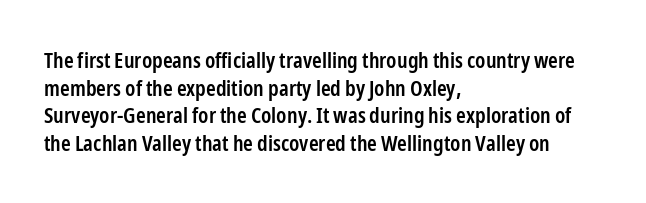
Q: Is the text bold? A: Semi-bold.
Q: Is the text italic (slanted)? A: No, it is upright.
Q: Is the text underlined? A: No.
Q: How is the paragraph aligned? A: Left-aligned.
Q: Is the spacing between letters normal or unusually wide? A: Normal.
Q: Is the spacing between lines tight, normal or loose? A: Normal.
